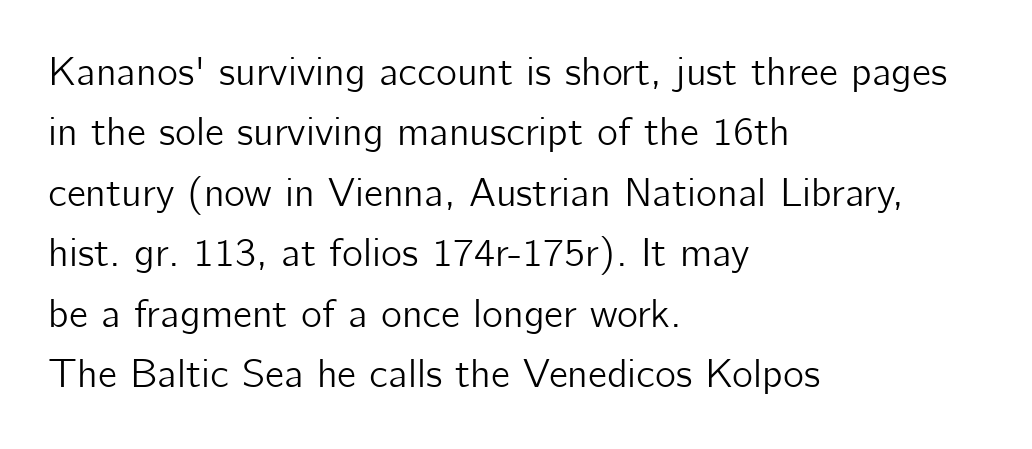
The image shows 40 px sans-serif type, upright; set left-aligned, normal line spacing (1.51x), normal letter spacing, not underlined; low stroke contrast and a medium x-height.
